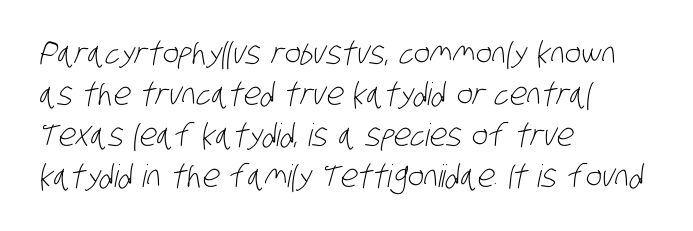
Q: Is the text bold? A: No.
Q: Is the typeface a serif or a sans-serif typeface? A: Sans-serif.
Q: Is the text underlined? A: No.
Q: How is the paragraph aligned? A: Left-aligned.
Q: Is the spacing between letters normal or unusually wide? A: Normal.
Q: Is the spacing between lines tight, normal or loose? A: Normal.
Q: Width (condensed, normal, or wide)? A: Condensed.
Q: Stroke contrast? A: Low.
Q: x-height? A: Large.
Q: Monospaced? A: No.
